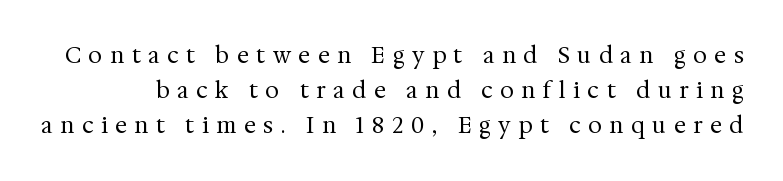
Q: Is the text bold? A: No.
Q: Is the text italic (slanted)? A: No, it is upright.
Q: Is the text underlined? A: No.
Q: Is the spacing between letters normal or unusually wide? A: Unusually wide.
Q: Is the spacing between lines tight, normal or loose? A: Normal.
